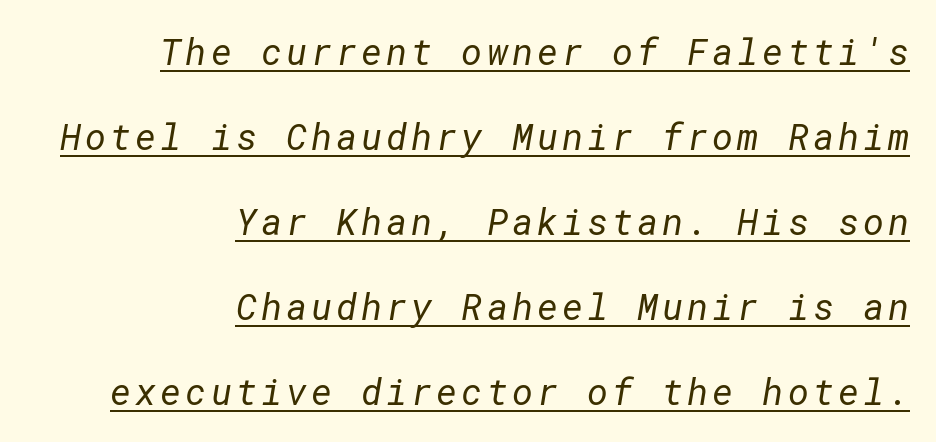
{"serif": "no", "bold": "no", "weight": "regular", "width": "normal", "stroke_contrast": "low", "x_height": "medium", "underline": "yes", "align": "right", "line_spacing": "loose", "line_spacing_ratio": 2.36, "glyph_px": 36}
